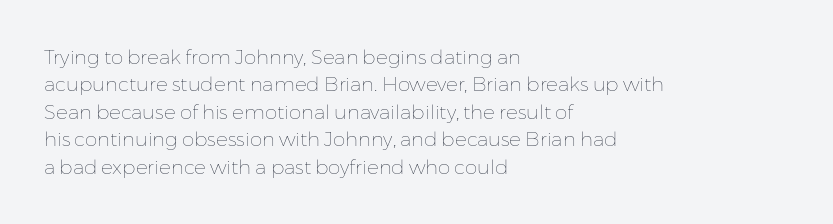
Q: Is the text bold? A: No.
Q: Is the text italic (slanted)? A: No, it is upright.
Q: Is the text underlined? A: No.
Q: How is the paragraph aligned? A: Left-aligned.
Q: Is the spacing between letters normal or unusually wide? A: Normal.
Q: Is the spacing between lines tight, normal or loose? A: Normal.
